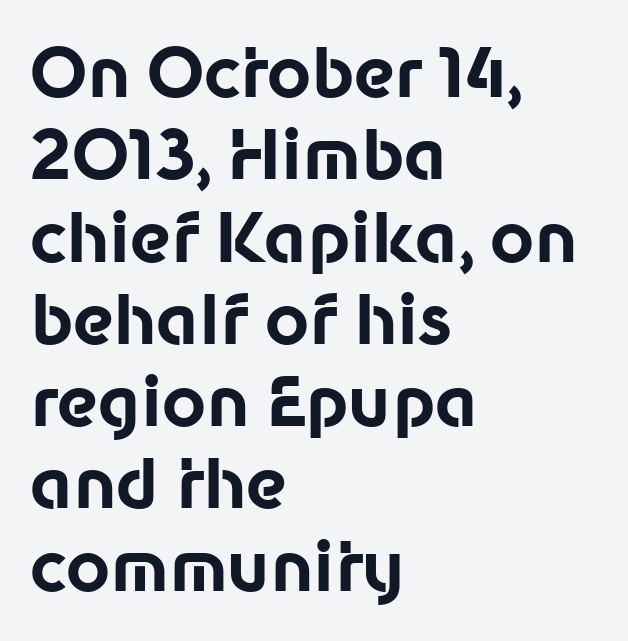
All the whitespace from short lines collects on the right. The face used here is rendered with its standard letterfit. In terms of letterform style, serifs are entirely absent. Caption: bold face, heavy strokes. Every stem runs plumb, perpendicular to the baseline. The string is rendered with underlining switched off.
